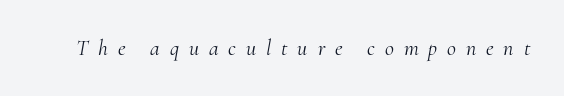
The image shows 22 px text type, italic (leaning right); set unusually wide letter spacing (+0.45 em), not underlined.
